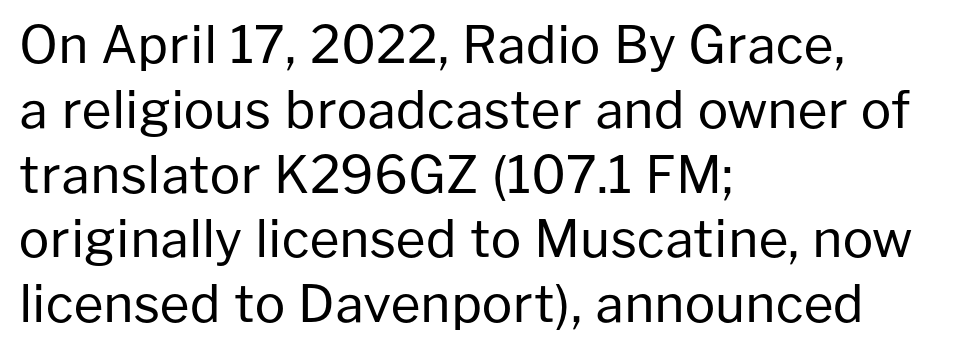
Q: Is the text bold? A: No.
Q: Is the text italic (slanted)? A: No, it is upright.
Q: Is the typeface a serif or a sans-serif typeface? A: Sans-serif.
Q: Is the text underlined? A: No.
Q: How is the paragraph aligned? A: Left-aligned.
Q: Is the spacing between letters normal or unusually wide? A: Normal.
Q: Is the spacing between lines tight, normal or loose? A: Normal.
Q: Width (condensed, normal, or wide)? A: Normal.
Q: Stroke contrast? A: Low.
Q: x-height? A: Medium.
Q: Monospaced? A: No.
